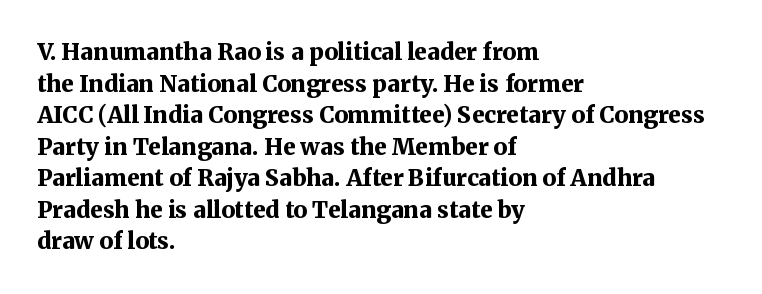
Q: Is the text bold? A: Yes.
Q: Is the text italic (slanted)? A: No, it is upright.
Q: Is the text underlined? A: No.
Q: How is the paragraph aligned? A: Left-aligned.
Q: Is the spacing between letters normal or unusually wide? A: Normal.
Q: Is the spacing between lines tight, normal or loose? A: Normal.
